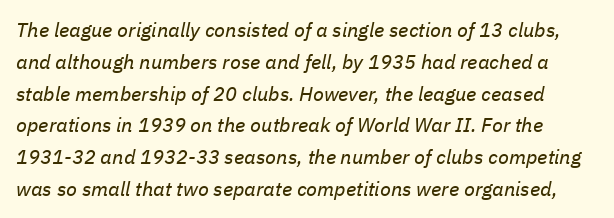
Q: Is the text bold? A: No.
Q: Is the text italic (slanted)? A: Yes, it leans right by about 11 degrees.
Q: Is the text underlined? A: No.
Q: Is the spacing between letters normal or unusually wide? A: Normal.
Q: Is the spacing between lines tight, normal or loose? A: Normal.
